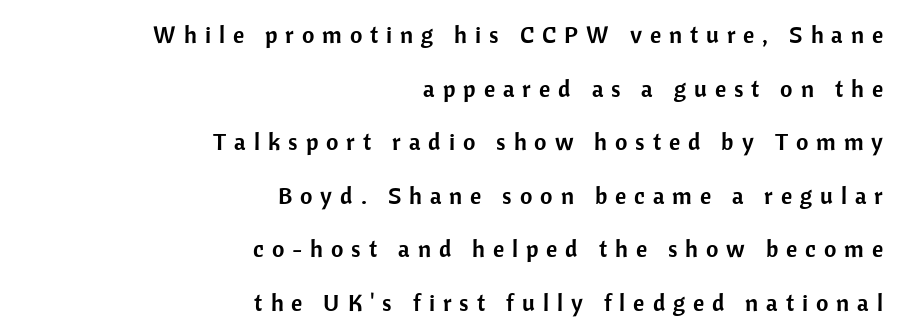
{"italic": "no", "underline": "no", "align": "right", "line_spacing": "loose", "line_spacing_ratio": 2.23, "letter_spacing": "wide", "letter_spacing_em": 0.33, "glyph_px": 24}
